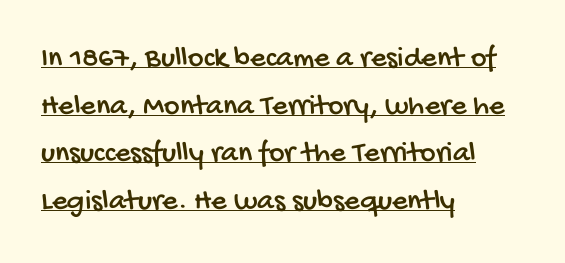
{"serif": "no", "width": "condensed", "stroke_contrast": "low", "x_height": "large", "monospaced": "no", "underline": "yes", "align": "left", "line_spacing": "normal", "line_spacing_ratio": 1.59, "letter_spacing": "normal", "letter_spacing_em": 0.0, "glyph_px": 30}
